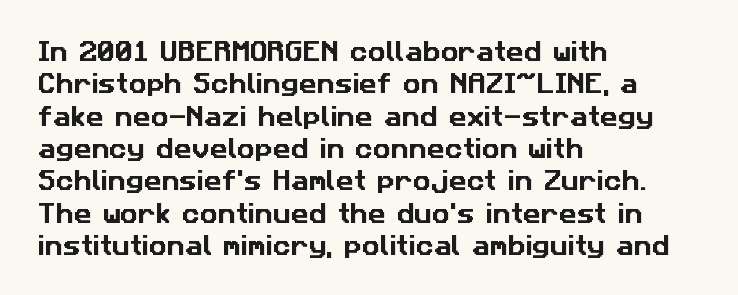
These lines are set flush left with a ragged right edge. Bare-footed words on every line. A typesetter would call this zero additional tracking. Quick note: interline space is typical.
